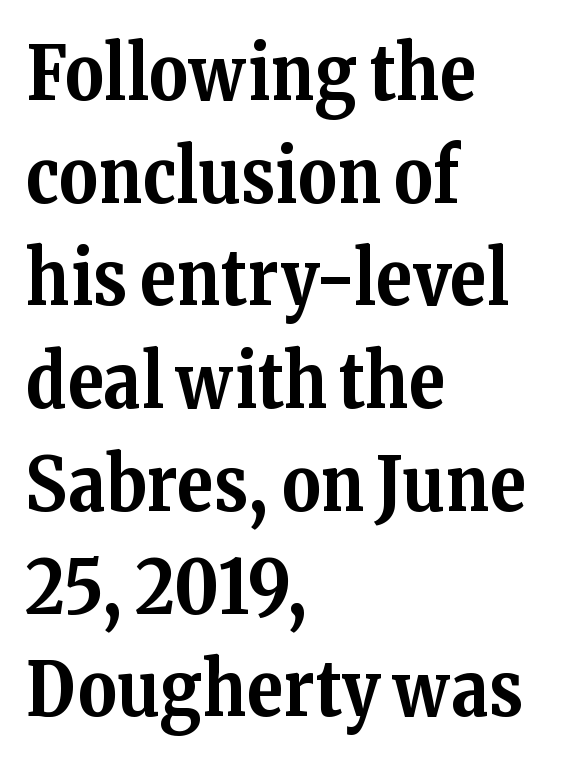
Q: Is the text bold? A: Yes.
Q: Is the text italic (slanted)? A: No, it is upright.
Q: Is the typeface a serif or a sans-serif typeface? A: Serif.
Q: Is the text underlined? A: No.
Q: How is the paragraph aligned? A: Left-aligned.
Q: Is the spacing between letters normal or unusually wide? A: Normal.
Q: Is the spacing between lines tight, normal or loose? A: Normal.
Q: Width (condensed, normal, or wide)? A: Normal.
Q: Stroke contrast? A: Medium.
Q: x-height? A: Medium.
Q: Monospaced? A: No.
